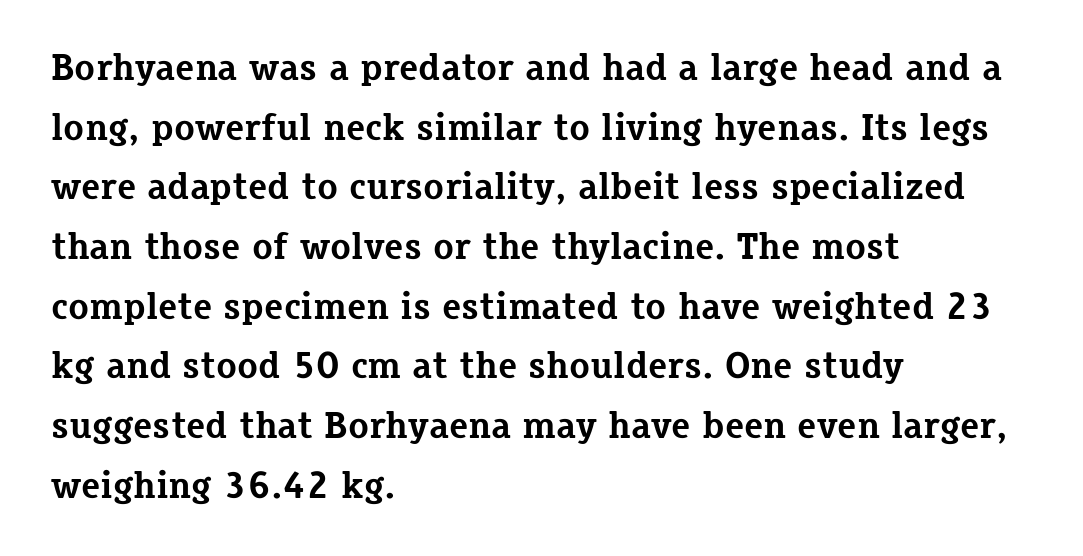
The block of text has a typical density, with ordinary space between rows. The letters advance in unequal steps, a hallmark of proportional type. Horizontal alignment here is leftward, the default for most running prose. Is the letter spacing exaggerated? No — it looks like the ordinary default. The type family on display is of the serif kind. A dark, heavy texture on the line: the type is bold.
